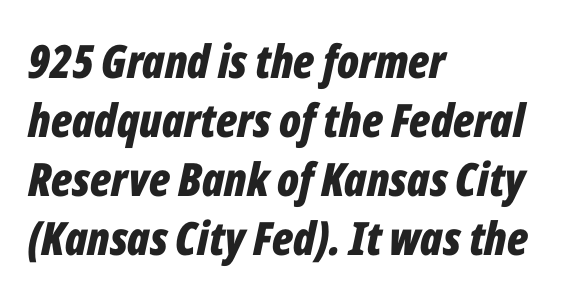
{"italic": "yes", "lean": "right", "slant_degrees": 12, "bold": "yes", "weight": "bold", "width": "condensed", "stroke_contrast": "low", "x_height": "medium", "monospaced": "no", "underline": "no", "align": "left", "line_spacing": "normal", "line_spacing_ratio": 1.28, "letter_spacing": "normal", "letter_spacing_em": 0.0, "glyph_px": 46}
